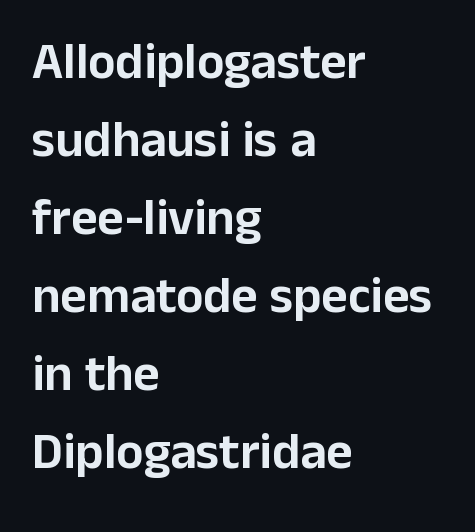
Honestly, the letter spacing is just normal — you wouldn't notice it. Is this a sans? Yes — the strokes have no serifs. The glyphs are unaccompanied by any horizontal stroke below them. The lines are quadded left. This sample has the flowing, uneven cadence of proportional lettering.
